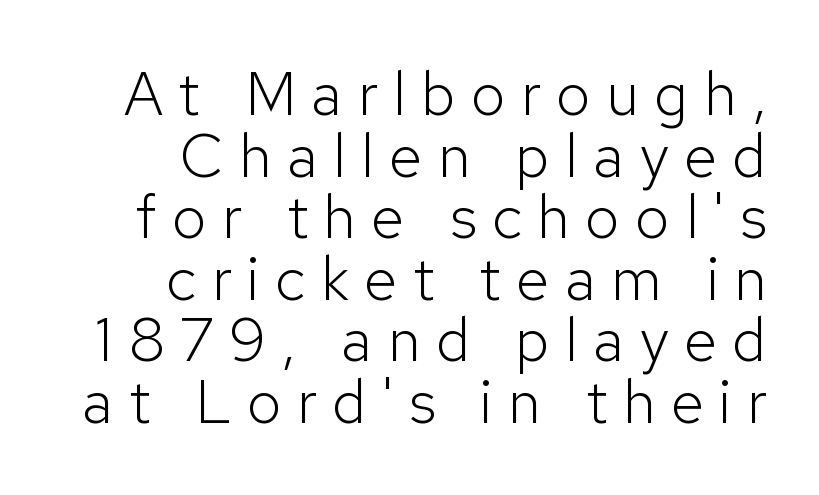
Q: Is the text bold? A: No.
Q: Is the text italic (slanted)? A: No, it is upright.
Q: Is the typeface a serif or a sans-serif typeface? A: Sans-serif.
Q: Is the text underlined? A: No.
Q: How is the paragraph aligned? A: Right-aligned.
Q: Is the spacing between letters normal or unusually wide? A: Unusually wide.
Q: Is the spacing between lines tight, normal or loose? A: Tight.
Q: Width (condensed, normal, or wide)? A: Normal.
Q: Stroke contrast? A: Low.
Q: x-height? A: Medium.
Q: Monospaced? A: No.
